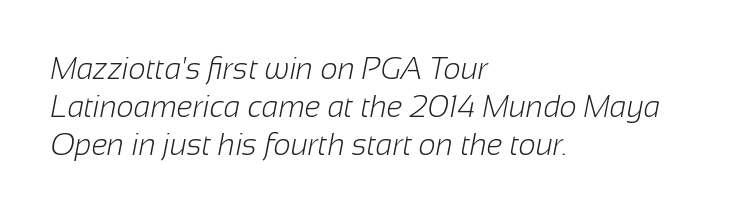
Spacing verdict: proportional, widths tailored to each character. Line spacing here is normal. Quick note: underline off. No feet cap the strokes, marking this as sans-serif type. The font sits on the lighter half of the weight spectrum, regular included. The letters sit at their default tracking, neither squeezed nor spread.
